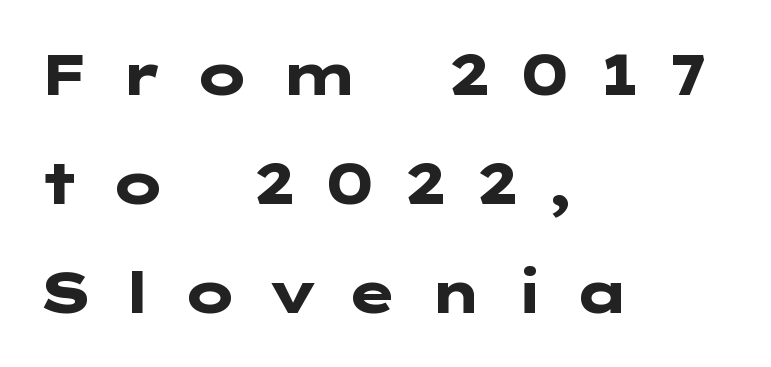
Q: Is the text bold? A: Yes.
Q: Is the text italic (slanted)? A: No, it is upright.
Q: Is the typeface a serif or a sans-serif typeface? A: Sans-serif.
Q: Is the text underlined? A: No.
Q: How is the paragraph aligned? A: Left-aligned.
Q: Is the spacing between letters normal or unusually wide? A: Unusually wide.
Q: Is the spacing between lines tight, normal or loose? A: Loose.
Q: Width (condensed, normal, or wide)? A: Wide.
Q: Stroke contrast? A: Low.
Q: x-height? A: Medium.
